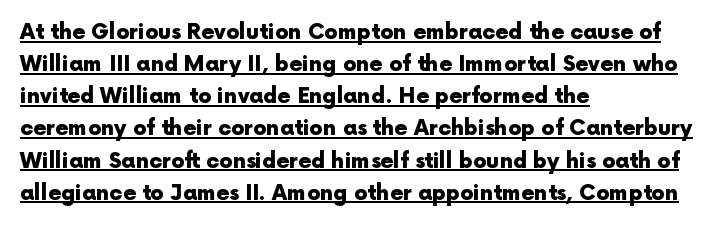
Q: Is the text bold? A: Yes.
Q: Is the text italic (slanted)? A: No, it is upright.
Q: Is the text underlined? A: Yes.
Q: How is the paragraph aligned? A: Left-aligned.
Q: Is the spacing between letters normal or unusually wide? A: Normal.
Q: Is the spacing between lines tight, normal or loose? A: Normal.
